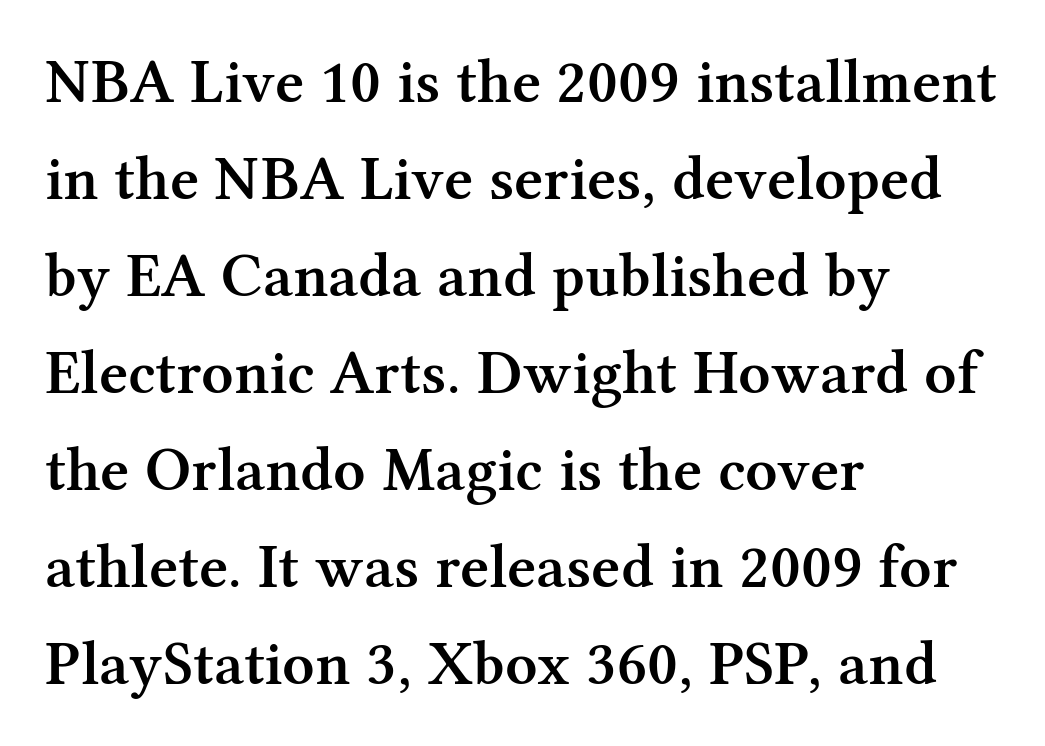
If you drew a ruler down the left edge, every line would touch it. Does the weight exceed regular? Yes, but only to semibold. Every stem runs plumb, perpendicular to the baseline. The rendering keeps characters at their native spacing. The passage shown is not underscored anywhere.
